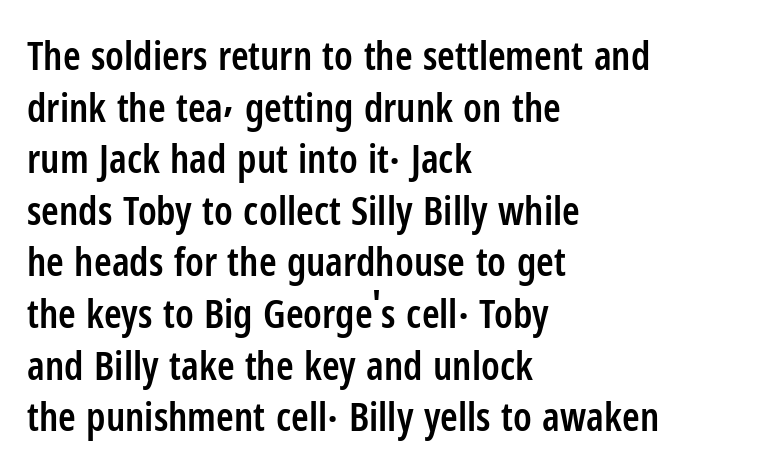
{"serif": "no", "italic": "no", "bold": "semi", "weight": "semibold", "width": "condensed", "stroke_contrast": "low", "x_height": "medium", "monospaced": "no", "underline": "no", "align": "left", "line_spacing": "normal", "line_spacing_ratio": 1.29, "letter_spacing": "normal", "letter_spacing_em": 0.0, "glyph_px": 40}
